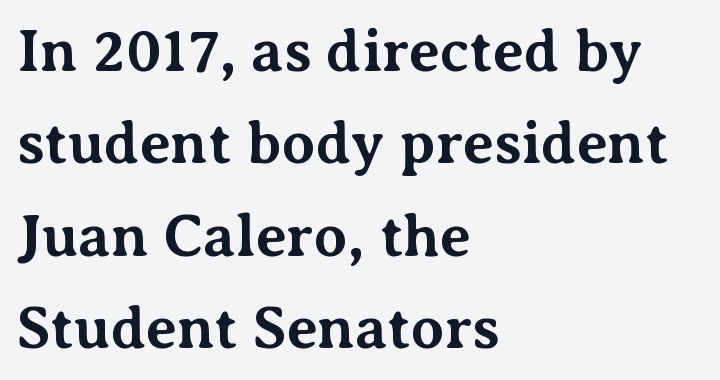
The image shows 60 px bold serif type, upright; set left-aligned, normal line spacing (1.54x), normal letter spacing, not underlined; medium stroke contrast and a medium x-height.
